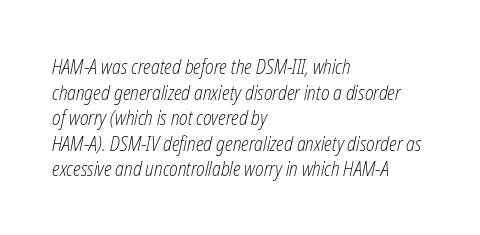
{"italic": "yes", "lean": "right", "slant_degrees": 12, "bold": "no", "underline": "no", "align": "left", "line_spacing": "normal", "line_spacing_ratio": 1.28, "letter_spacing": "normal", "letter_spacing_em": 0.0, "glyph_px": 20}
